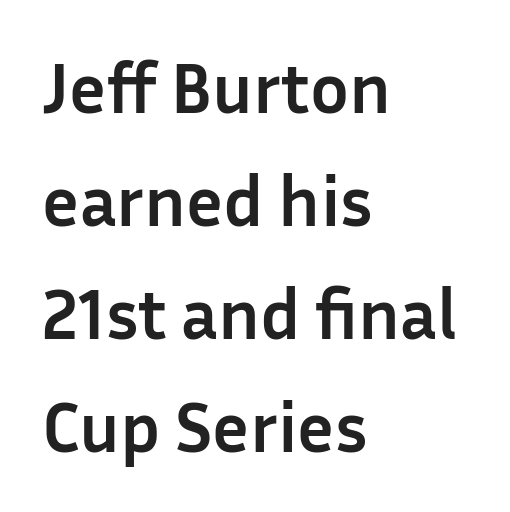
Rows of type keep a routine distance in the vertical direction. Visually the block forms a straight wall on the left and a jagged coastline on the right. Character widths vary here, with narrow letters taking less room than wide ones. Is there any slant? The stems are plumb.
